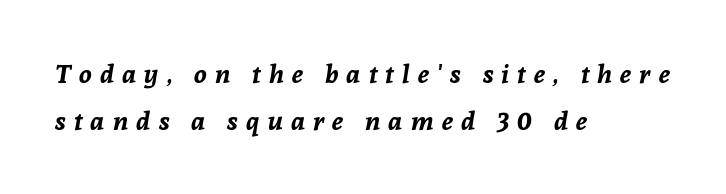
{"italic": "yes", "lean": "right", "slant_degrees": 8, "bold": "yes", "underline": "no", "align": "left", "line_spacing_ratio": 1.81, "letter_spacing": "wide", "letter_spacing_em": 0.31, "glyph_px": 26}
